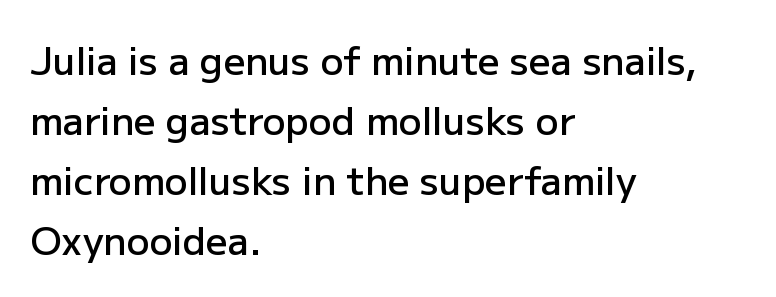
The type sits square on the baseline with zero lean. No word sits above an underline. To sum up the face: it is a sans, with no serifs. Stems and bowls a touch heavier than normal — semibold. Looks like regular typesetting: each glyph gets only the width it needs. The line-height multiplier appears to be the usual default.
